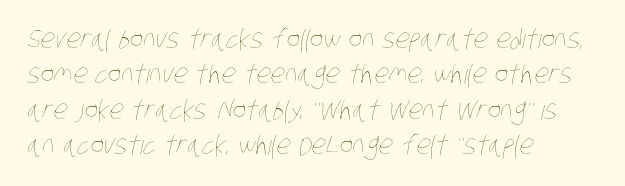
{"bold": "no", "underline": "no", "align": "left", "line_spacing": "normal", "line_spacing_ratio": 1.36, "letter_spacing": "normal", "letter_spacing_em": 0.0, "glyph_px": 26}
